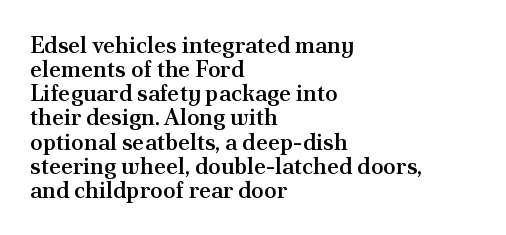
Type without underlining. Does the lettering tilt? It doesn't — this is upright. The rendering uses a semibold face; strokes are thickened but not to full bold. Compared with typical paragraphs, the rows here are closer together.
